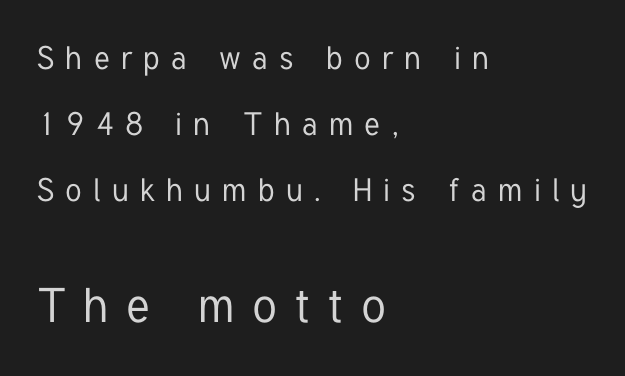
The following chunk of copy outweighs the initial chunk in type size. Each letter keeps its own natural width here, so spacing adapts to shape. Designer's note — italics off, roman on. Loose tracking; the words dissolve into strings of separated letters.
